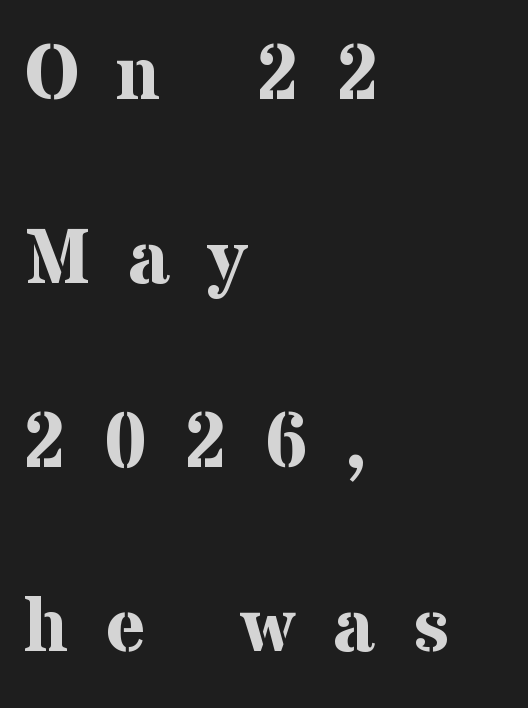
The horizontal fit of the characters is loose and conspicuously gappy. The glyphs are unaccompanied by any horizontal stroke below them. Characters remain perfectly vertical along every line. Regarding leading, the lines here are spaced well apart.
